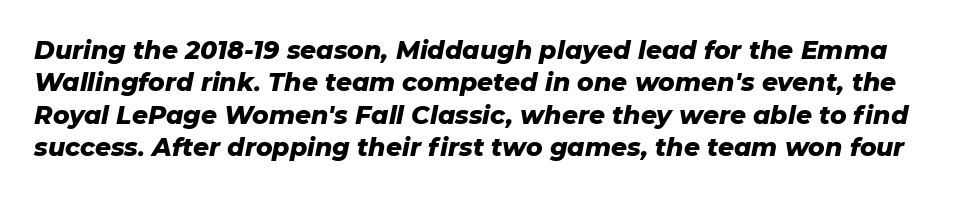
Characters are canted at an angle relative to the baseline's perpendicular. Glyph-to-glyph distance matches everyday printed text. Regarding leading, the lines here are spaced in the standard way. Strokes here are thick enough to call this a true bold. The string is rendered with underlining switched off.
